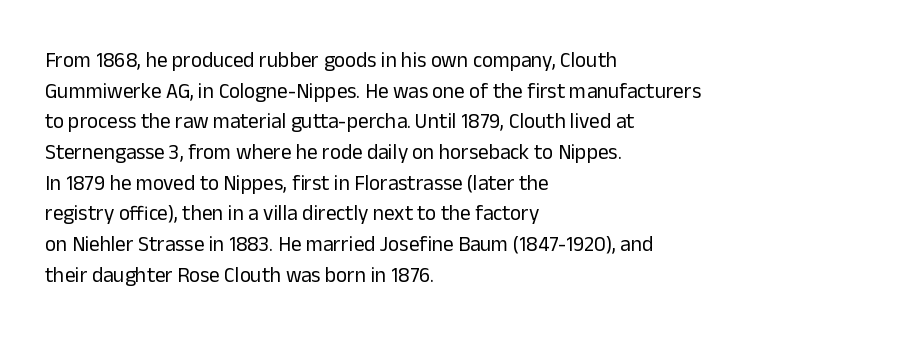
The strip under each line holds only bare page. The lines in this sample share a left origin and differ only in where they stop. The block of text has a typical density, with ordinary space between rows. A typesetter would call this zero additional tracking. Each stroke keeps to a modest, everyday thickness or less. Style check: upright.
